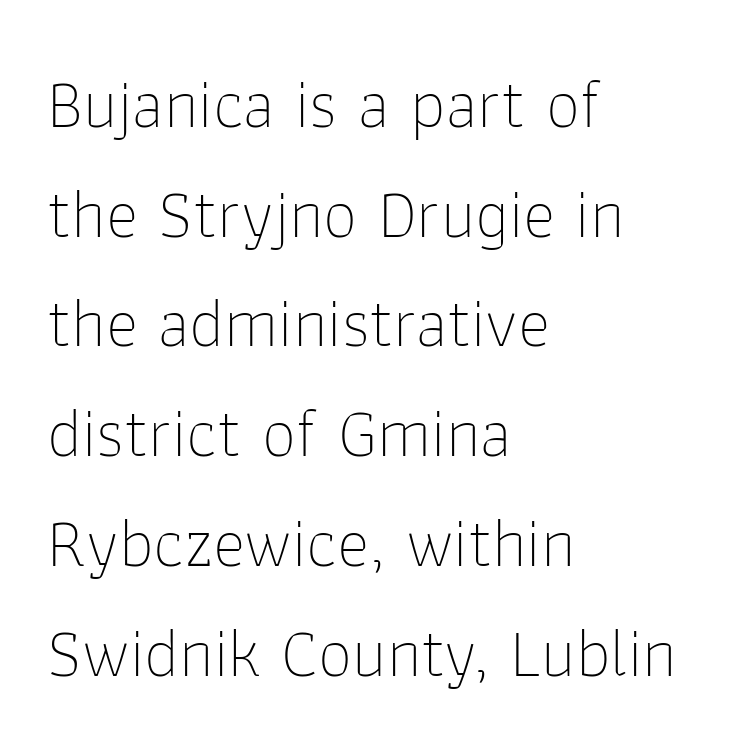
The specimen reads as upright at a glance. Here the glyphs are tracked normally, forming tight word shapes. Letters have the restrained weight of plain body copy at most. Quick note: underline off.
